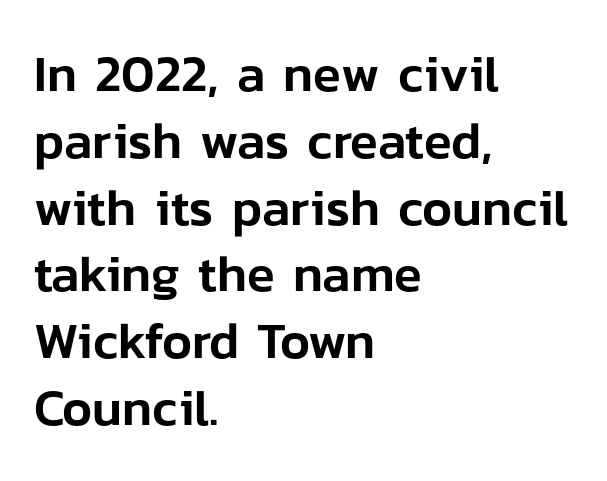
Q: Is the text italic (slanted)? A: No, it is upright.
Q: Is the typeface a serif or a sans-serif typeface? A: Sans-serif.
Q: Is the text underlined? A: No.
Q: How is the paragraph aligned? A: Left-aligned.
Q: Is the spacing between letters normal or unusually wide? A: Normal.
Q: Is the spacing between lines tight, normal or loose? A: Normal.
Q: Width (condensed, normal, or wide)? A: Normal.
Q: Stroke contrast? A: Low.
Q: x-height? A: Medium.
Q: Monospaced? A: No.
